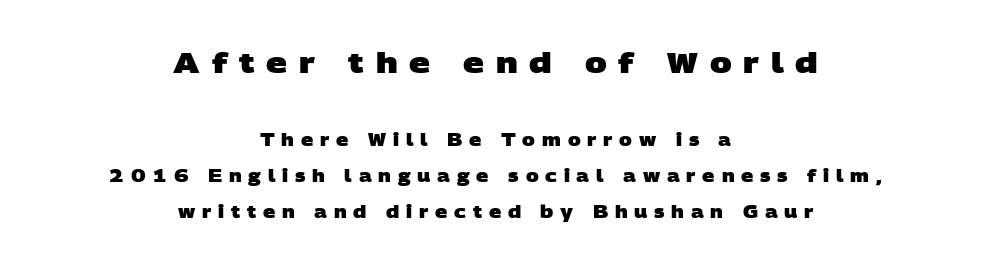
{"serif": "no", "bold": "yes", "weight": "heavy", "width": "wide", "stroke_contrast": "low", "x_height": "large", "monospaced": "no", "underline": "no", "align": "center", "line_spacing": "loose", "line_spacing_ratio": 2.13, "letter_spacing": "wide", "letter_spacing_em": 0.4, "larger_block": "first", "size_ratio": 1.71, "glyph_px": 29}
